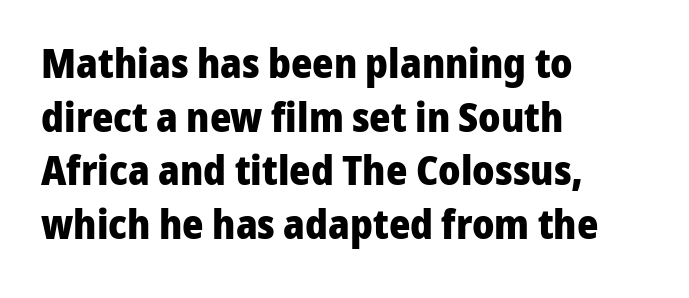
Each letter keeps its own natural width here, so spacing adapts to shape. Honestly, the letter spacing is just normal — you wouldn't notice it. Heft: maximum for text — a bold. Teacher's note: observe the even left margin — that is flush-left alignment.
